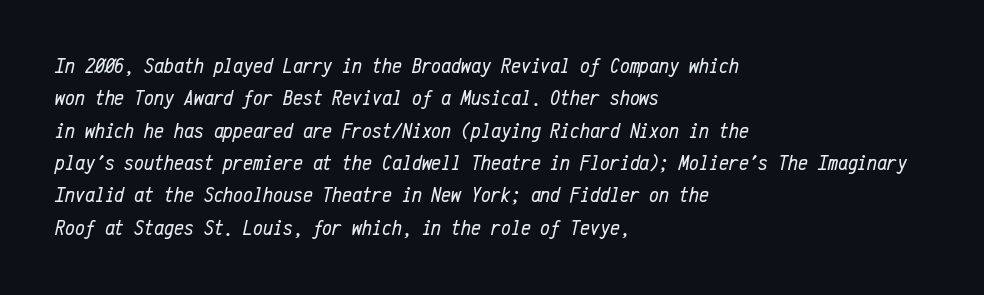
Caption: standard tracking, unaltered. Slant detected: the letters are inclined. Layout note: lines flush left. Has an underline been added? It has not. A quiet, ordinary-to-light weight characterises the typeface. Vertically, the passage feels balanced, rows spaced as you'd expect.
